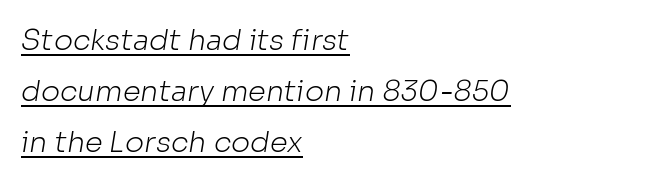
Layout note: lines flush left. Varying glyph widths throughout — classic text-font behaviour. Underline: present. Check where the strokes stop: nothing finishes them off — pure sans. Weight class: somewhere from thin through regular.
